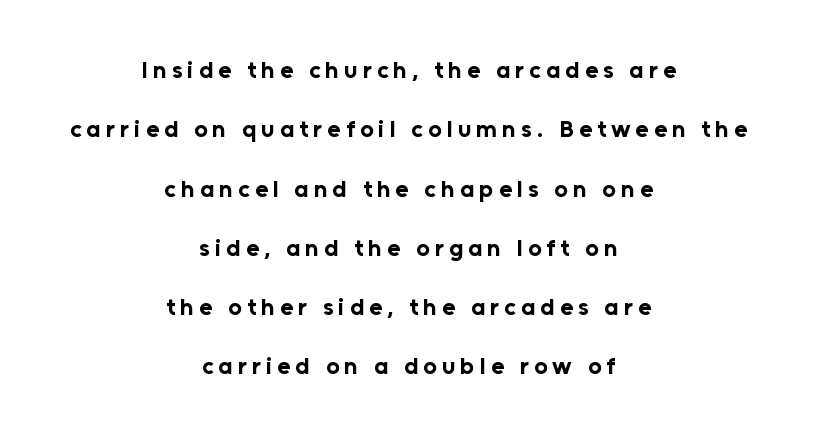
Both edges are ragged and mirror each other, which tells us the setting is centered. Notice the wide empty band between every row — that's loose leading. Style check: upright. Does extra space separate the letters? Yes, quite a lot of it. Underline: absent. The typesetting leans heavy: a genuine bold.
